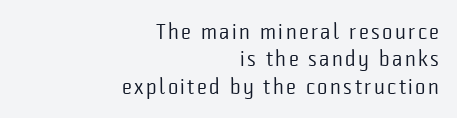
The strokes are not fattened; the text isn't bold. Casual observation: everything's shoved over to the right. Students, observe: this is what conventionally led text looks like. The glyphs are unaccompanied by any horizontal stroke below them. The lettering holds an erect, upright posture throughout.
